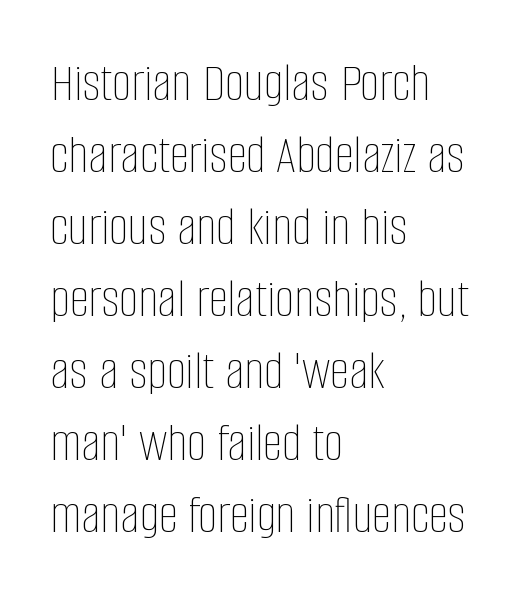
The image shows 55 px thin, condensed type, upright; set left-aligned, normal line spacing (1.31x), normal letter spacing, not underlined; low stroke contrast and a large x-height.
